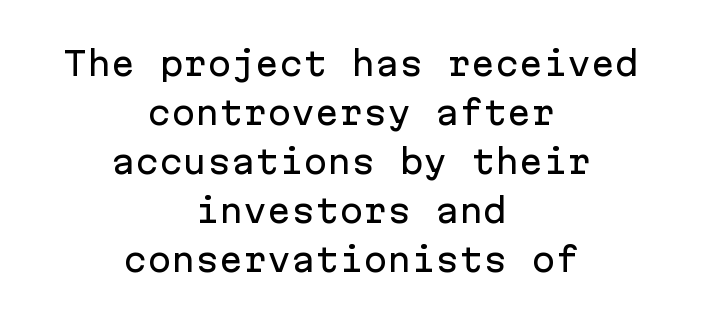
{"serif": "no", "italic": "no", "width": "normal", "stroke_contrast": "low", "x_height": "medium", "monospaced": "yes", "underline": "no", "align": "center", "line_spacing": "normal", "line_spacing_ratio": 1.53, "letter_spacing": "normal", "letter_spacing_em": 0.0, "glyph_px": 32}
